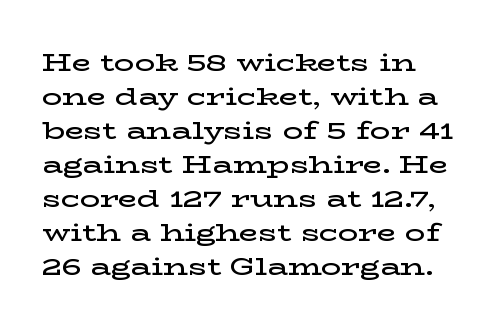
Do the letters lean? They stand straight. Set as a demibold, roughly 600 on the weight scale. Interline gaps are of average width in this sample. Has an underline been added? It has not. In CSS terms this would be text-align: left. The passage shown has conventional tracking throughout.
